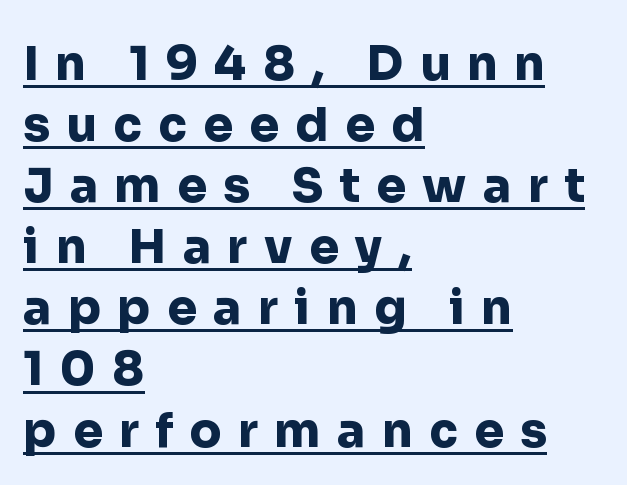
{"serif": "no", "italic": "no", "bold": "yes", "weight": "heavy", "width": "normal", "stroke_contrast": "low", "x_height": "medium", "monospaced": "no", "underline": "yes", "align": "left", "line_spacing": "normal", "line_spacing_ratio": 1.3, "letter_spacing": "wide", "letter_spacing_em": 0.35, "glyph_px": 47}
